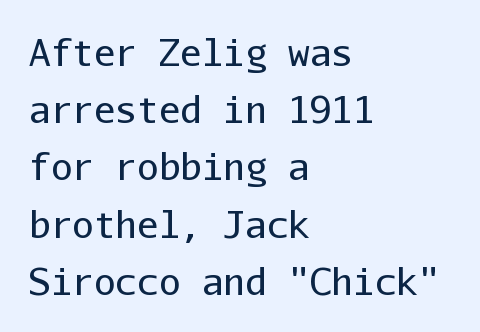
Is the stroke heavy? The answer is a plain regular-or-lighter. The leading is moderate, giving the passage an even texture. The rendering uses typewriter-style spacing with identical character cells. The strip under each line holds only bare page. Font category for this specimen: sans-serif. Compared with a centered layout, this one pins lines to the left instead.
